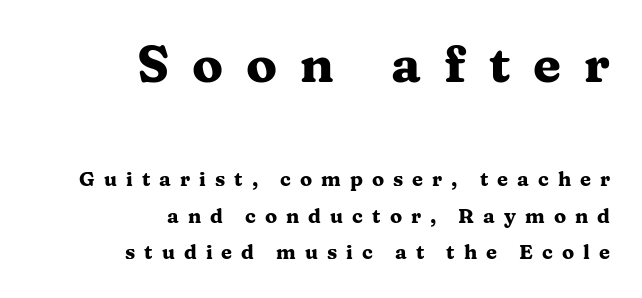
{"serif": "yes", "italic": "no", "bold": "yes", "weight": "heavy", "width": "wide", "stroke_contrast": "medium", "x_height": "medium", "monospaced": "no", "underline": "no", "align": "right", "line_spacing_ratio": 1.83, "letter_spacing": "wide", "letter_spacing_em": 0.45, "larger_block": "first", "size_ratio": 2.55, "glyph_px": 51}
